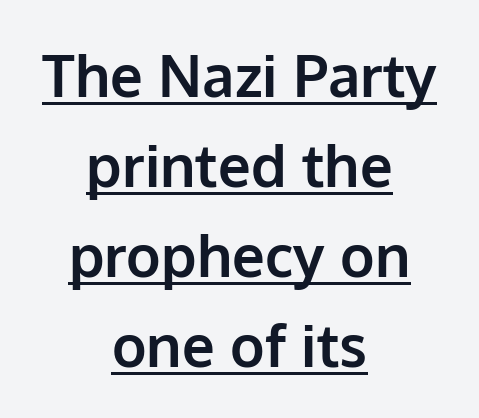
Q: Is the text bold? A: Yes.
Q: Is the text italic (slanted)? A: No, it is upright.
Q: Is the typeface a serif or a sans-serif typeface? A: Sans-serif.
Q: Is the text underlined? A: Yes.
Q: How is the paragraph aligned? A: Centered.
Q: Is the spacing between letters normal or unusually wide? A: Normal.
Q: Is the spacing between lines tight, normal or loose? A: Normal.
Q: Width (condensed, normal, or wide)? A: Normal.
Q: Stroke contrast? A: Low.
Q: x-height? A: Medium.
Q: Monospaced? A: No.
